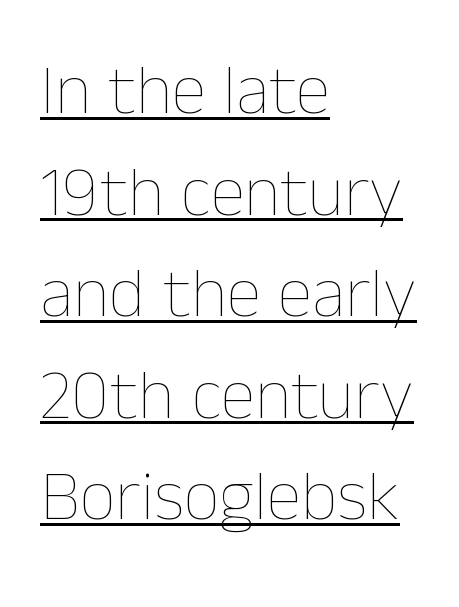
Spacing verdict: proportional, widths tailored to each character. The letters stand upright; this is a roman face. The paragraph has a hard left edge and a soft right edge. Rows of type keep a routine distance in the vertical direction.
